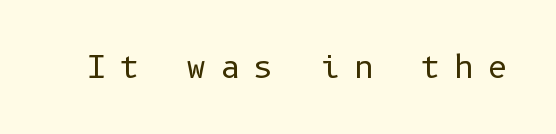
Q: Is the text bold? A: No.
Q: Is the text italic (slanted)? A: No, it is upright.
Q: Is the typeface a serif or a sans-serif typeface? A: Sans-serif.
Q: Is the text underlined? A: No.
Q: Is the spacing between letters normal or unusually wide? A: Unusually wide.
Q: Width (condensed, normal, or wide)? A: Normal.
Q: Stroke contrast? A: Low.
Q: x-height? A: Medium.
